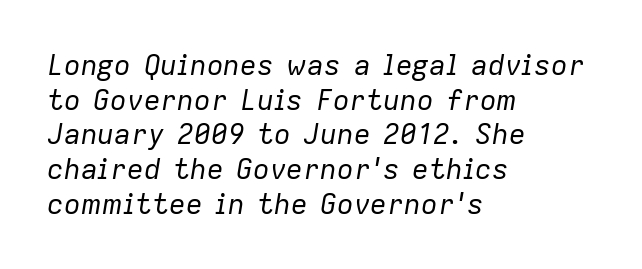
The image shows 28 px regular-weight type, italic (leaning right); set left-aligned, line spacing 1.24x, normal letter spacing, not underlined; low stroke contrast and a medium x-height.
